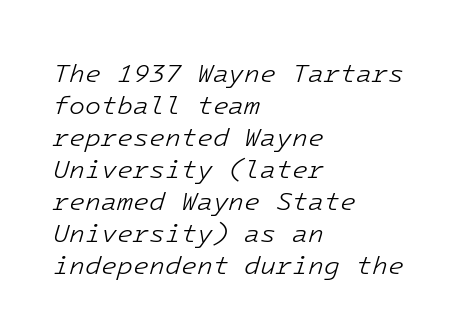
The image shows 26 px text type, italic (leaning right); set left-aligned, line spacing 1.23x, normal letter spacing, not underlined.
